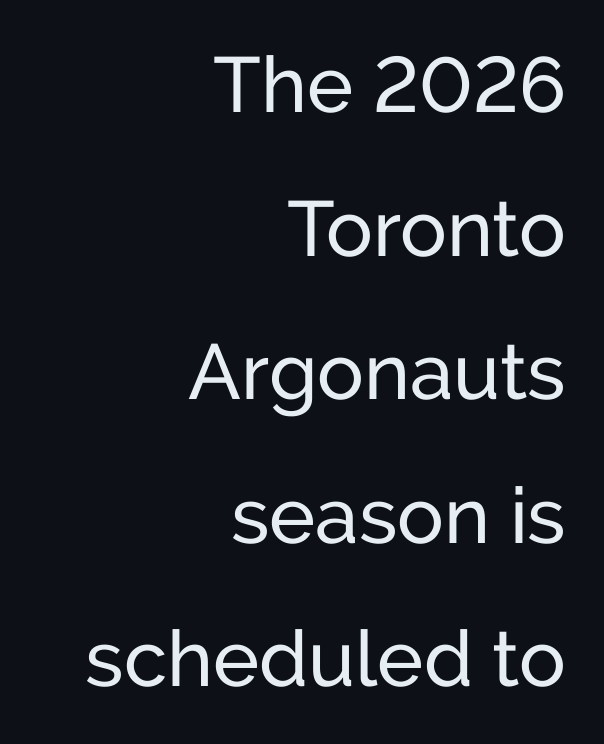
To sum up the face: it is a sans, with no serifs. In CSS terms this would be text-align: right. This sample uses an upright cut, with every glyph sitting square on the baseline. The weight would be labelled regular, book, light, or lighter still. Nobody touched the tracking dial on this one. The area under the type is left untouched.
